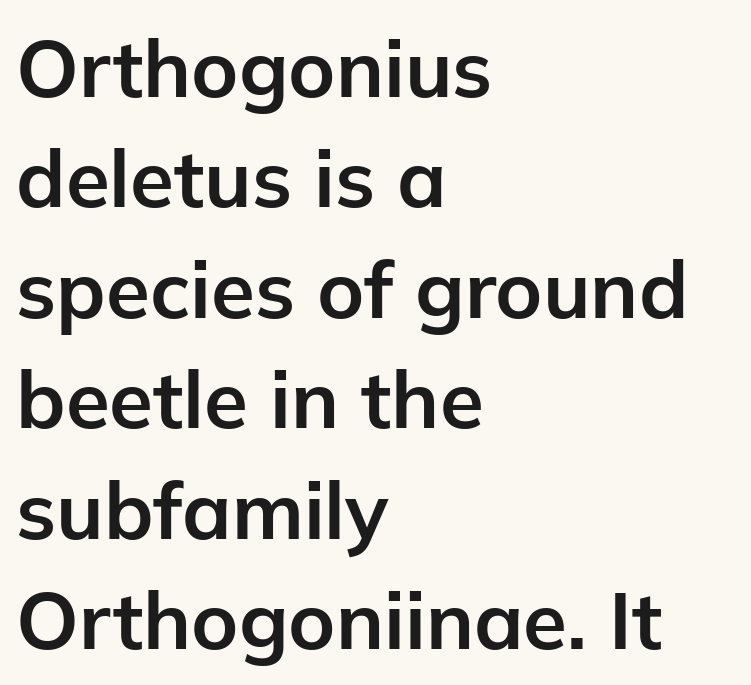
The image shows 80 px bold sans-serif type, upright; set left-aligned, normal line spacing (1.38x), normal letter spacing, not underlined; low stroke contrast and a medium x-height.
